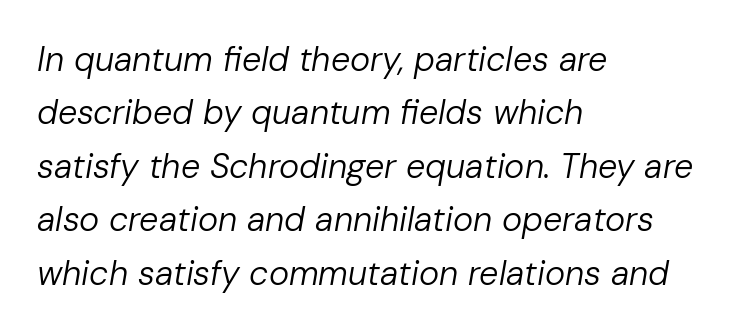
The image shows 34 px regular-weight type, italic (leaning right); set left-aligned, normal line spacing (1.57x), normal letter spacing, not underlined; low stroke contrast and a medium x-height.
